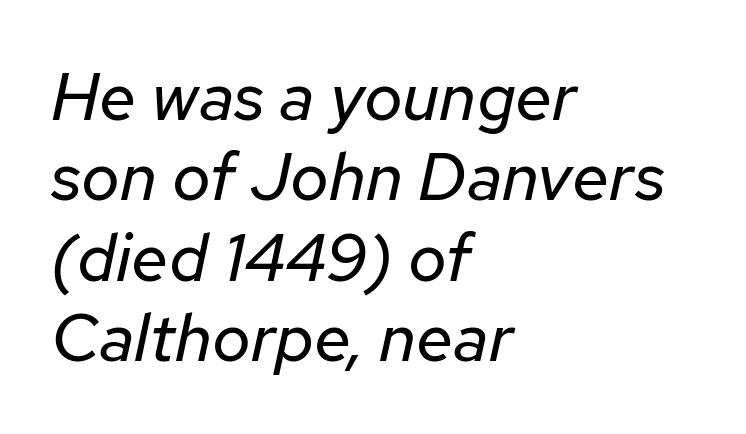
{"italic": "yes", "lean": "right", "slant_degrees": 12, "bold": "no", "weight": "regular", "width": "normal", "stroke_contrast": "low", "x_height": "medium", "monospaced": "no", "underline": "no", "align": "left", "line_spacing_ratio": 1.2, "letter_spacing": "normal", "letter_spacing_em": 0.0, "glyph_px": 67}
